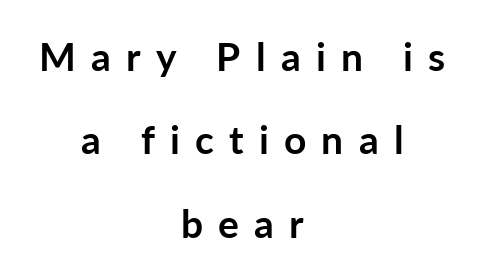
Q: Is the text bold? A: Yes.
Q: Is the text italic (slanted)? A: No, it is upright.
Q: Is the typeface a serif or a sans-serif typeface? A: Sans-serif.
Q: Is the text underlined? A: No.
Q: How is the paragraph aligned? A: Centered.
Q: Is the spacing between letters normal or unusually wide? A: Unusually wide.
Q: Is the spacing between lines tight, normal or loose? A: Loose.
Q: Width (condensed, normal, or wide)? A: Normal.
Q: Stroke contrast? A: Low.
Q: x-height? A: Medium.
Q: Monospaced? A: No.
